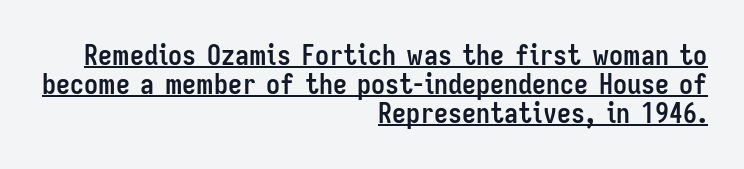
{"serif": "no", "italic": "no", "bold": "yes", "weight": "semibold", "width": "condensed", "stroke_contrast": "low", "x_height": "medium", "monospaced": "no", "underline": "yes", "align": "right", "line_spacing": "tight", "line_spacing_ratio": 1.04, "letter_spacing": "normal", "letter_spacing_em": 0.0, "glyph_px": 28}
